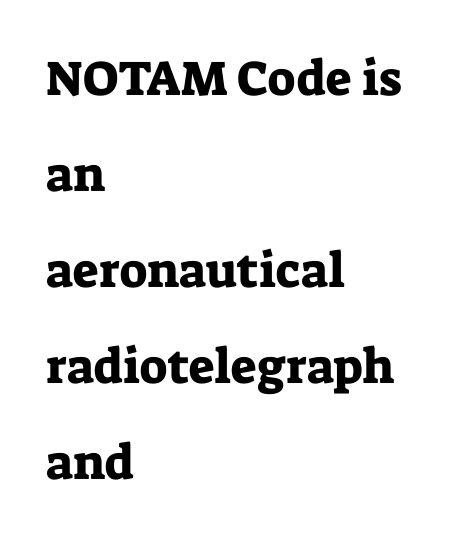
The image shows 49 px serif type, upright; set left-aligned, loose line spacing (1.96x), normal letter spacing, not underlined; low stroke contrast and a medium x-height.
